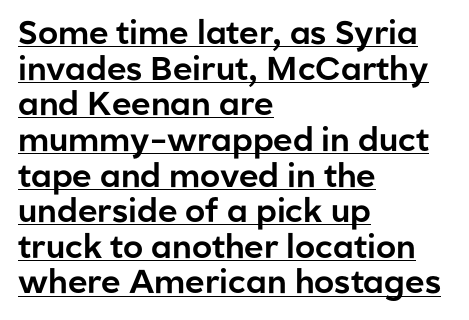
{"serif": "no", "italic": "no", "width": "normal", "stroke_contrast": "low", "x_height": "medium", "monospaced": "no", "underline": "yes", "align": "left", "line_spacing": "tight", "line_spacing_ratio": 1.08, "letter_spacing": "normal", "letter_spacing_em": 0.0, "glyph_px": 33}
